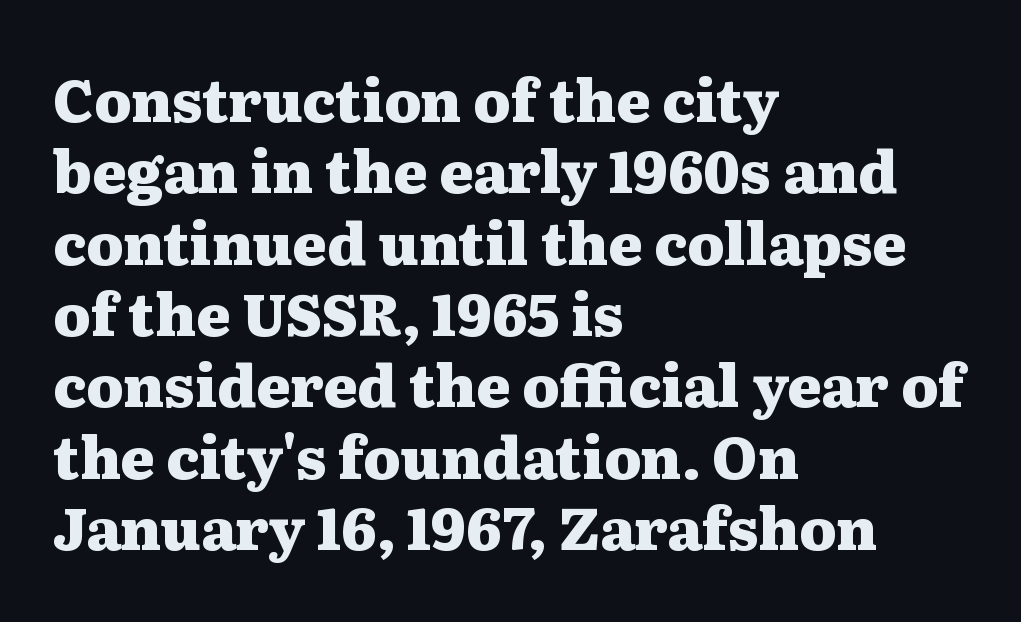
Posture: straight, roman, zero tilt. The setting favours the left margin, as ordinary paragraphs usually do. The letters sit at their default tracking, neither squeezed nor spread. Observe the serifs anchoring each vertical stroke in this sample. This sample has the flowing, uneven cadence of proportional lettering. Underlining? Definitely not there.
